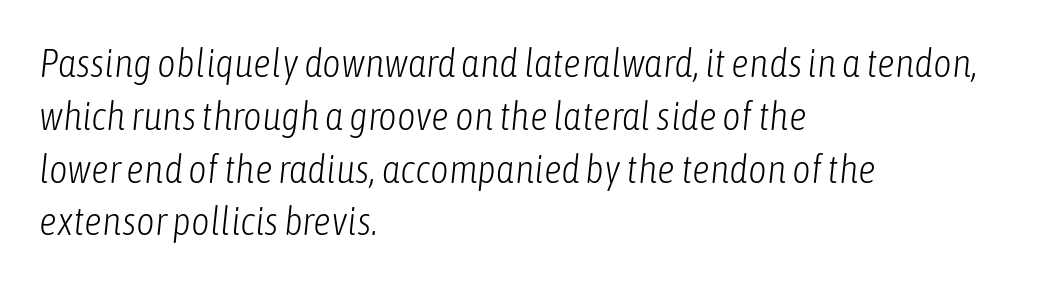
Line beginnings align vertically; line endings do not. Here the designer chose a conventional face with non-uniform glyph widths. Nothing heavy about these letters — not bold at all. Clear beneath every line of the passage. Compared with ordinary roman type, these characters are visibly tilted.
